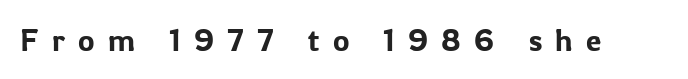
Each word looks stretched out because of the extra space between its letters. Character widths vary here, with narrow letters taking less room than wide ones. Look at the bottom of the vertical strokes: they stop flat, with no serifs. The area under the type is left untouched. The typography opts for an upright posture over an oblique one.
